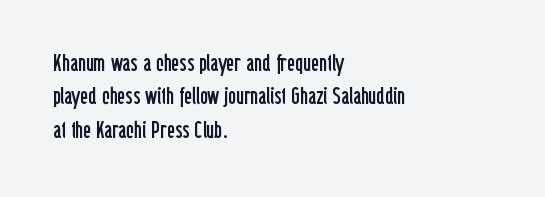
The letterforms sit at book weight or below. Posture: straight, roman, zero tilt. Tracking value appears to be zero — textbook default spacing. The passage shown stacks its lines at a standard gap. Is the block centered? No — it sits flush against the left margin. The foot of each line stays bare and open.
